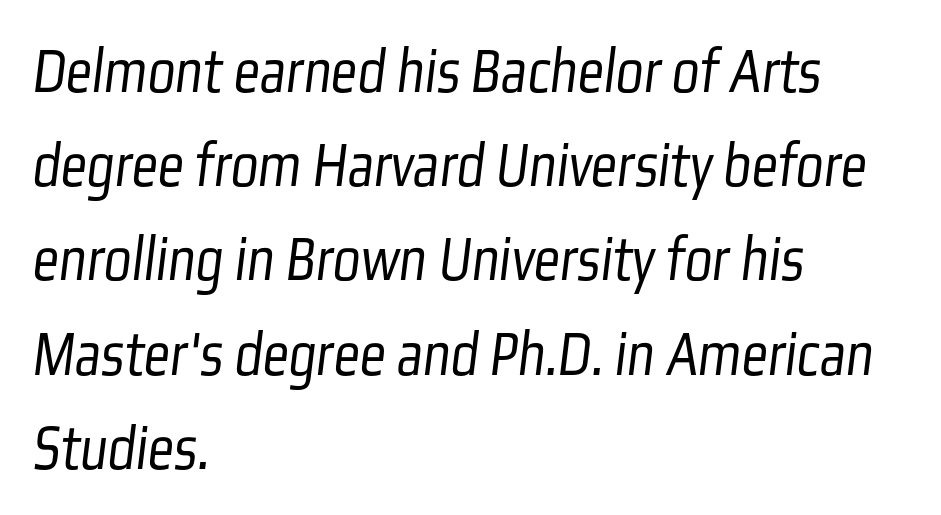
{"serif": "no", "bold": "no", "weight": "light", "width": "condensed", "stroke_contrast": "low", "x_height": "medium", "monospaced": "no", "underline": "no", "align": "left", "line_spacing": "normal", "line_spacing_ratio": 1.45, "letter_spacing": "normal", "letter_spacing_em": 0.0, "glyph_px": 65}
